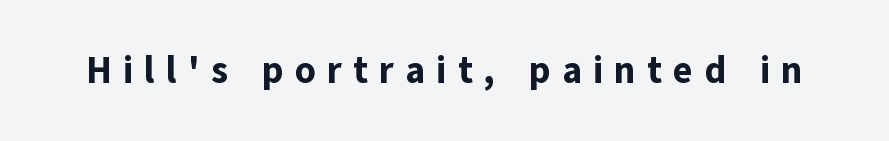
The image shows 37 px bold sans-serif type, upright; set unusually wide letter spacing (+0.3 em), not underlined; low stroke contrast and a medium x-height.
